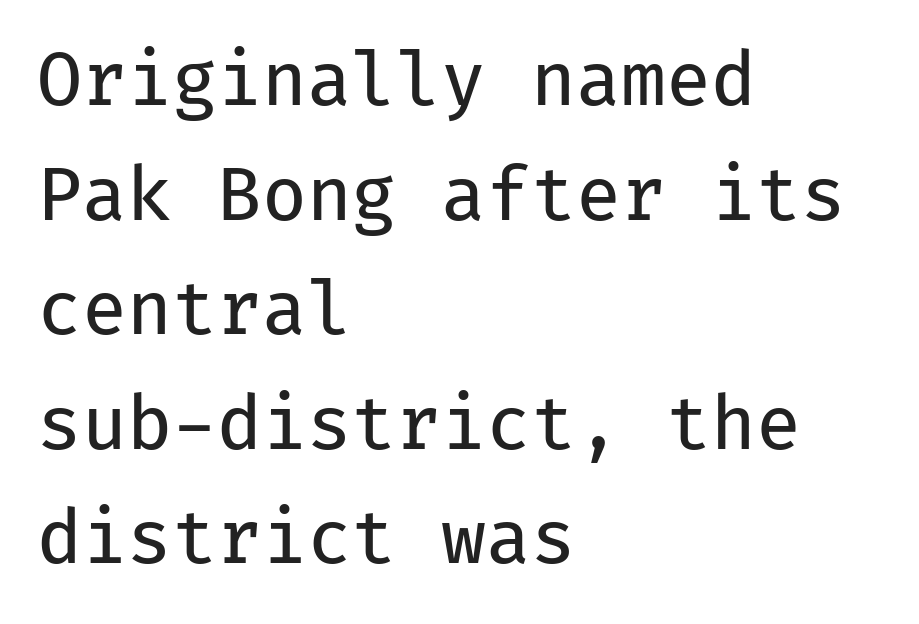
This is the regular roman posture of the typeface. No word sits above an underline. On a weight scale, this lands at 450 or below. Monospaced: the letters line up in strict vertical columns. Observe the absence of serifs on each vertical stroke in this sample. The lines in this sample share a left origin and differ only in where they stop.
